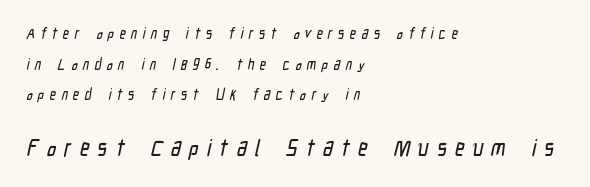
Q: Is the text underlined? A: No.
Q: How is the paragraph aligned? A: Left-aligned.
Q: Is the spacing between letters normal or unusually wide? A: Unusually wide.
Q: Is the spacing between lines tight, normal or loose? A: Loose.
Q: Which block of text is set in a larger size, the first (top) or the second (bottom)? A: The second (bottom) one.
